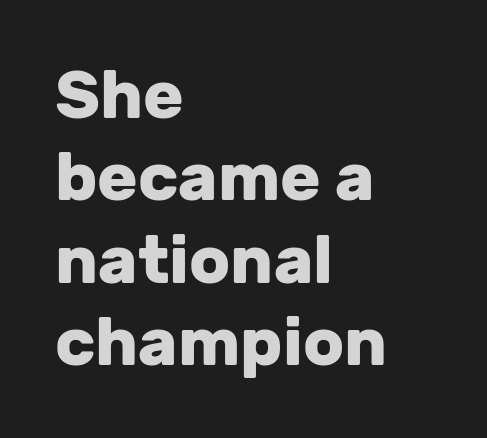
Q: Is the text bold? A: Yes.
Q: Is the text italic (slanted)? A: No, it is upright.
Q: Is the typeface a serif or a sans-serif typeface? A: Sans-serif.
Q: Is the text underlined? A: No.
Q: How is the paragraph aligned? A: Left-aligned.
Q: Is the spacing between letters normal or unusually wide? A: Normal.
Q: Width (condensed, normal, or wide)? A: Normal.
Q: Stroke contrast? A: Low.
Q: x-height? A: Medium.
Q: Monospaced? A: No.
